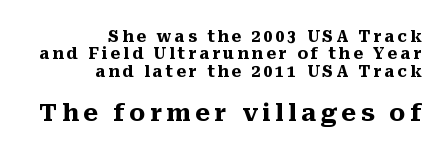
{"italic": "no", "bold": "yes", "underline": "no", "align": "right", "line_spacing": "tight", "line_spacing_ratio": 1.08, "larger_block": "second", "size_ratio": 1.5, "glyph_px": 24}
